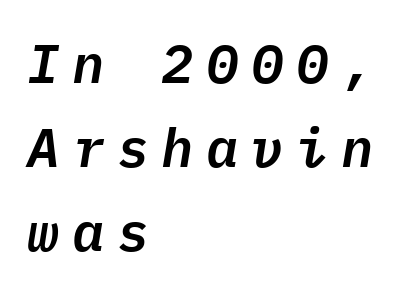
The image shows 54 px text type, italic (leaning right), monospaced; set left-aligned, normal line spacing (1.56x), unusually wide letter spacing (+0.23 em), not underlined; low stroke contrast and a medium x-height.
